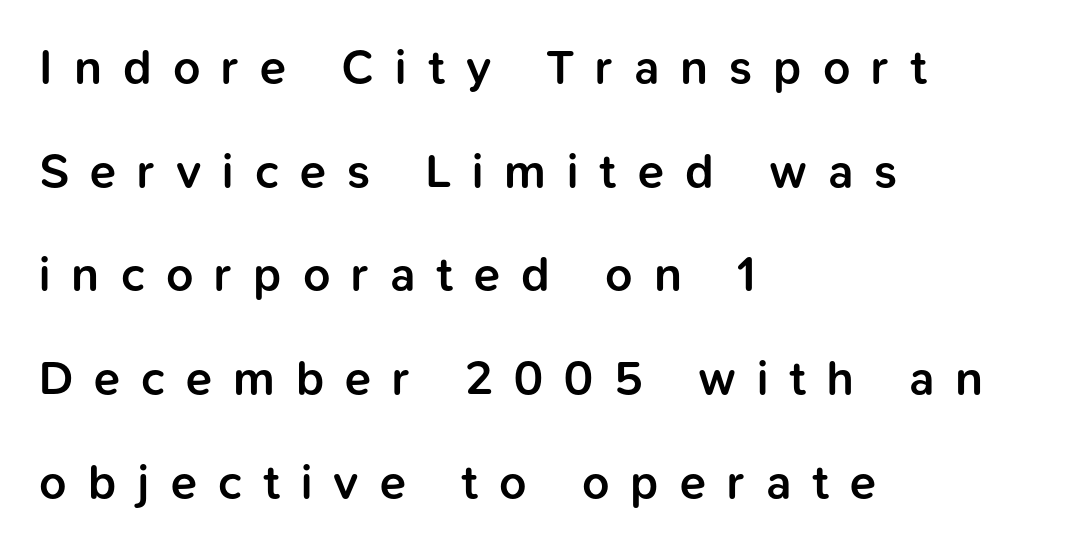
Q: Is the text bold? A: Semi-bold.
Q: Is the text italic (slanted)? A: No, it is upright.
Q: Is the typeface a serif or a sans-serif typeface? A: Sans-serif.
Q: Is the text underlined? A: No.
Q: How is the paragraph aligned? A: Left-aligned.
Q: Is the spacing between letters normal or unusually wide? A: Unusually wide.
Q: Is the spacing between lines tight, normal or loose? A: Loose.
Q: Width (condensed, normal, or wide)? A: Normal.
Q: Stroke contrast? A: Low.
Q: x-height? A: Medium.
Q: Monospaced? A: No.
